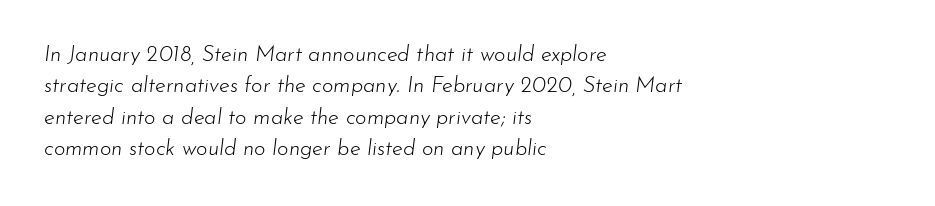
Default kerning and tracking; the words read as compact shapes. Decoration check: the copy has no underline. Interline gaps are of average width in this sample. The rag falls on the right side of this text block. Weight: not bold — regular or lighter.
